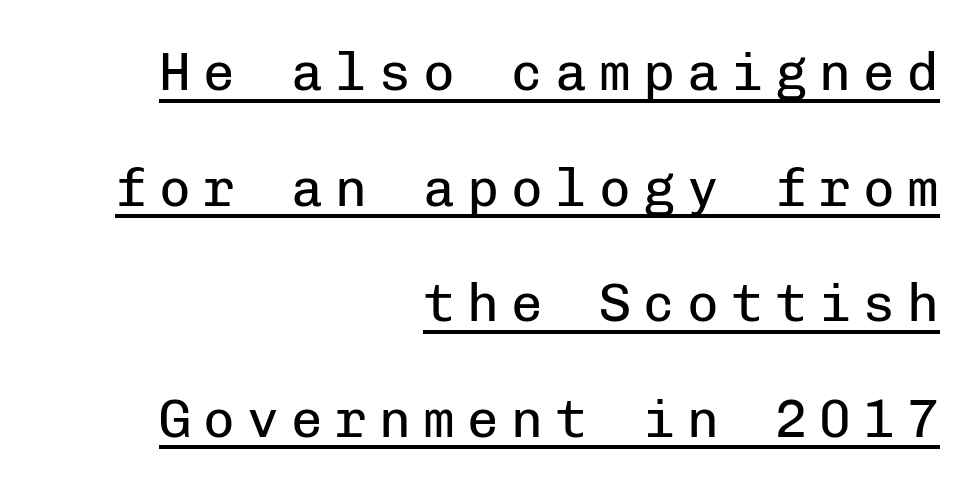
The image shows 53 px regular-weight sans-serif type, upright, monospaced; set right-aligned, loose line spacing (2.18x), unusually wide letter spacing (+0.23 em), underlined; low stroke contrast and a medium x-height.
